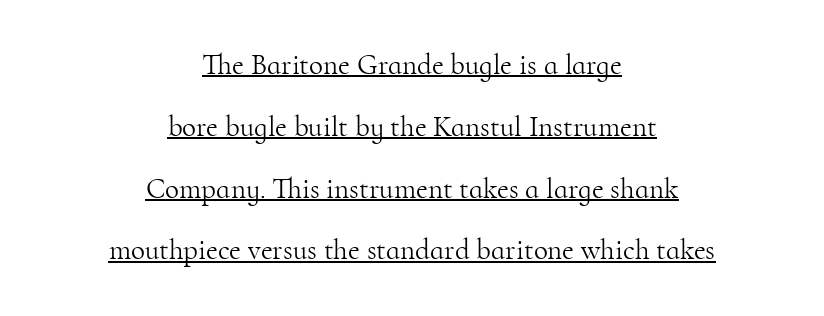
Underlined type. In terms of leading, this rendering errs on the spacious side. These lines are rendered in a variable-pitch font. Caption: standard tracking, unaltered.
